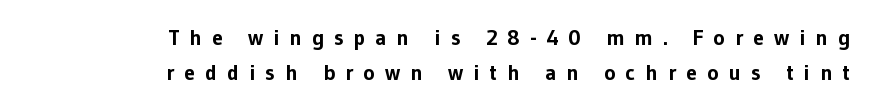
{"italic": "no", "bold": "yes", "underline": "no", "align": "right", "line_spacing": "normal", "line_spacing_ratio": 1.59, "letter_spacing": "wide", "letter_spacing_em": 0.45, "glyph_px": 22}
